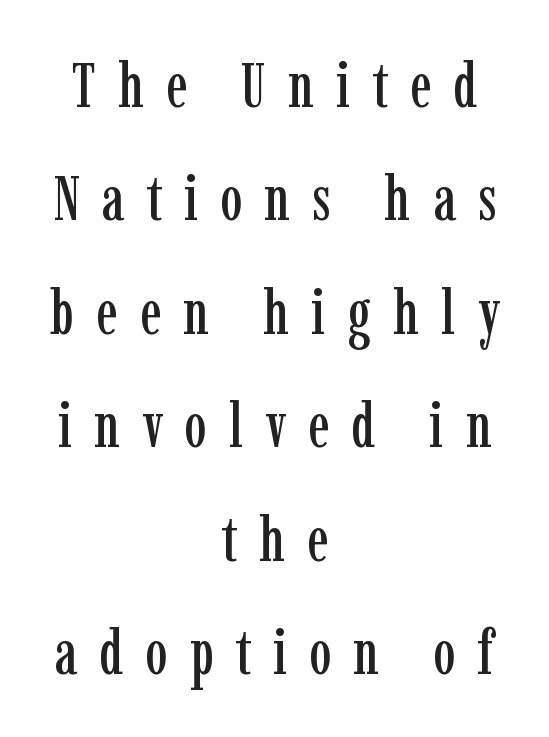
Is there any slant? The stems are plumb. Here the designer chose a conventional face with non-uniform glyph widths. Characters follow at a spacing far wider than the type designer built in. The designer went with a serif here, giving each stem small feet. Just letters on the line, the space beneath them empty.
